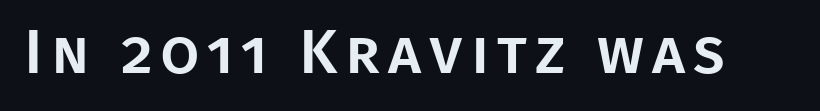
Posture: vertical. Do the characters align in a grid? No, the font is proportional. The type family on display is of the sans-serif kind. Words float on clear page, feet unadorned.
